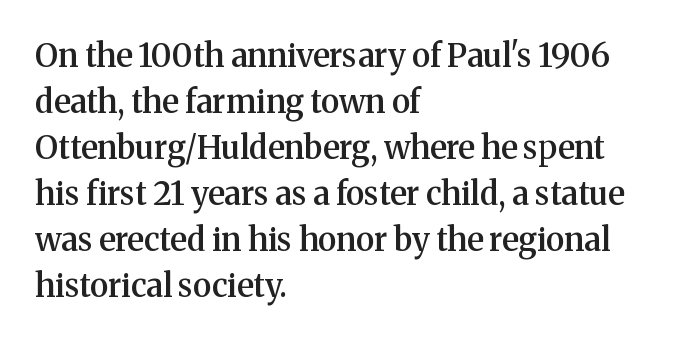
Q: Is the text bold? A: Semi-bold.
Q: Is the text italic (slanted)? A: No, it is upright.
Q: Is the typeface a serif or a sans-serif typeface? A: Serif.
Q: Is the text underlined? A: No.
Q: How is the paragraph aligned? A: Left-aligned.
Q: Is the spacing between letters normal or unusually wide? A: Normal.
Q: Is the spacing between lines tight, normal or loose? A: Normal.
Q: Width (condensed, normal, or wide)? A: Normal.
Q: Stroke contrast? A: Medium.
Q: x-height? A: Medium.
Q: Monospaced? A: No.
